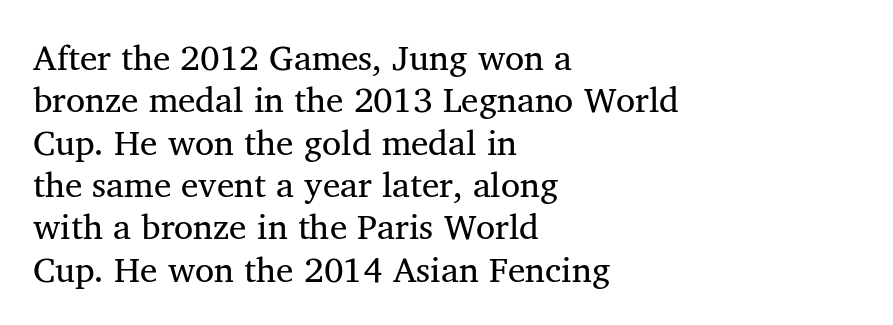
These lines are set flush left with a ragged right edge. The cut favours lightness, reaching ordinary text weight at its darkest. Posture: upright roman. Glyph-to-glyph distance matches everyday printed text. A typesetter would call this proportional, since set widths differ per character. Rule under the text: the space is simply empty.
